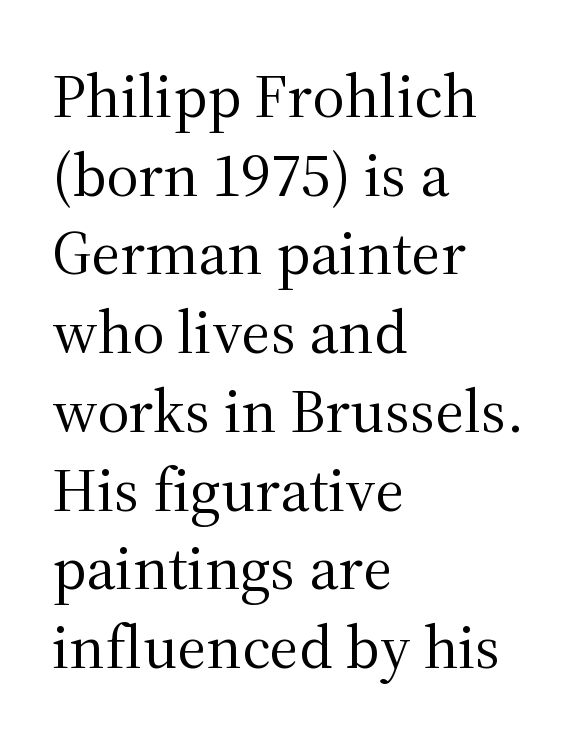
Q: Is the text bold? A: No.
Q: Is the text italic (slanted)? A: No, it is upright.
Q: Is the typeface a serif or a sans-serif typeface? A: Serif.
Q: Is the text underlined? A: No.
Q: How is the paragraph aligned? A: Left-aligned.
Q: Is the spacing between letters normal or unusually wide? A: Normal.
Q: Is the spacing between lines tight, normal or loose? A: Normal.
Q: Width (condensed, normal, or wide)? A: Normal.
Q: Stroke contrast? A: Medium.
Q: x-height? A: Medium.
Q: Monospaced? A: No.
